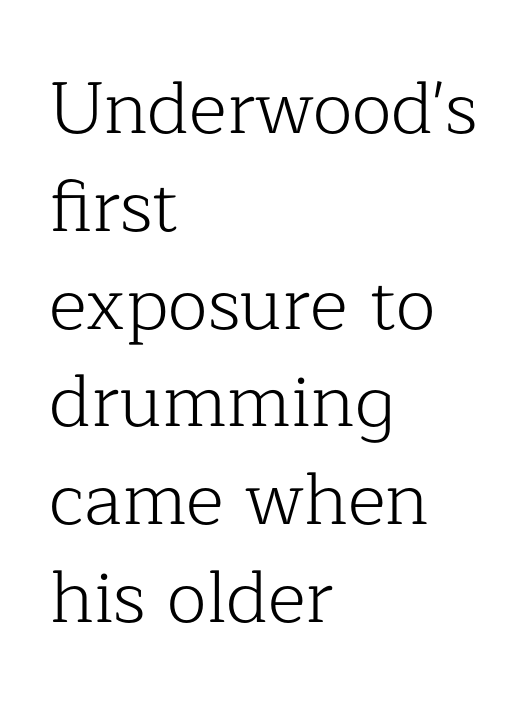
{"serif": "yes", "italic": "no", "bold": "no", "weight": "light", "width": "normal", "stroke_contrast": "low", "x_height": "medium", "monospaced": "no", "underline": "no", "align": "left", "line_spacing": "normal", "line_spacing_ratio": 1.34, "letter_spacing": "normal", "letter_spacing_em": 0.0, "glyph_px": 73}
